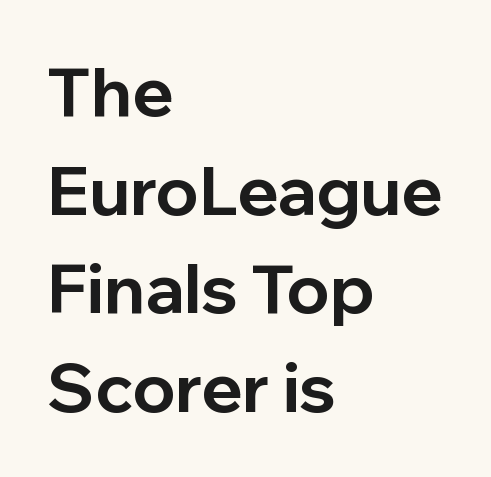
Typographically, this falls in the sans-serif category. Each row of text sits above clean, open space. These lines were composed using upright roman letters. The face used here has the dense, thick strokes of a bold.
